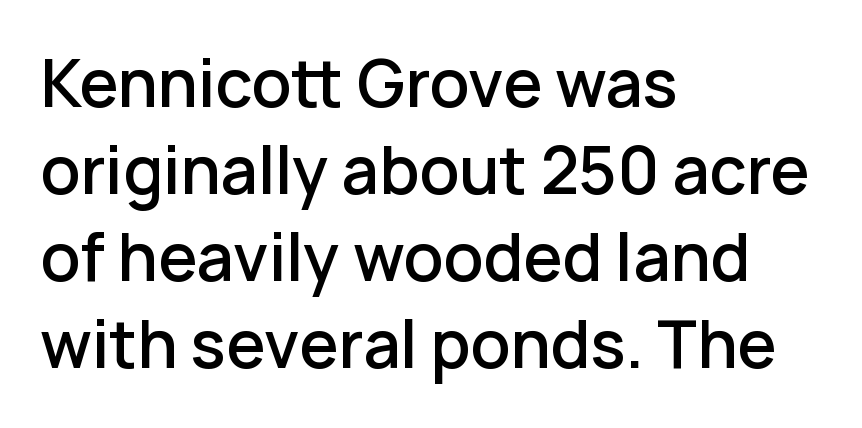
Q: Is the text bold? A: Semi-bold.
Q: Is the text italic (slanted)? A: No, it is upright.
Q: Is the typeface a serif or a sans-serif typeface? A: Sans-serif.
Q: Is the text underlined? A: No.
Q: How is the paragraph aligned? A: Left-aligned.
Q: Is the spacing between letters normal or unusually wide? A: Normal.
Q: Is the spacing between lines tight, normal or loose? A: Normal.
Q: Width (condensed, normal, or wide)? A: Normal.
Q: Stroke contrast? A: Low.
Q: x-height? A: Medium.
Q: Monospaced? A: No.
